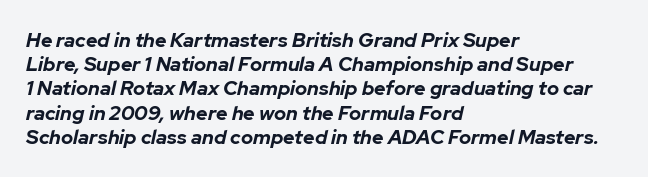
{"italic": "yes", "lean": "right", "slant_degrees": 12, "bold": "yes", "underline": "no", "align": "left", "line_spacing_ratio": 1.21, "letter_spacing": "normal", "letter_spacing_em": 0.0, "glyph_px": 20}
